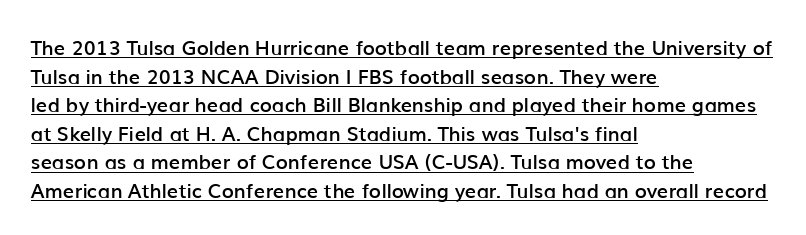
Q: Is the text bold? A: Semi-bold.
Q: Is the text italic (slanted)? A: No, it is upright.
Q: Is the text underlined? A: Yes.
Q: How is the paragraph aligned? A: Left-aligned.
Q: Is the spacing between letters normal or unusually wide? A: Normal.
Q: Is the spacing between lines tight, normal or loose? A: Normal.
